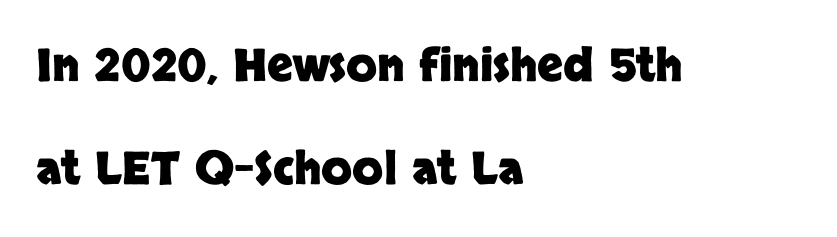
{"serif": "no", "italic": "no", "bold": "yes", "weight": "heavy", "width": "normal", "stroke_contrast": "low", "x_height": "large", "monospaced": "no", "underline": "no", "align": "left", "line_spacing": "loose", "line_spacing_ratio": 2.28, "letter_spacing": "normal", "letter_spacing_em": 0.0, "glyph_px": 45}
